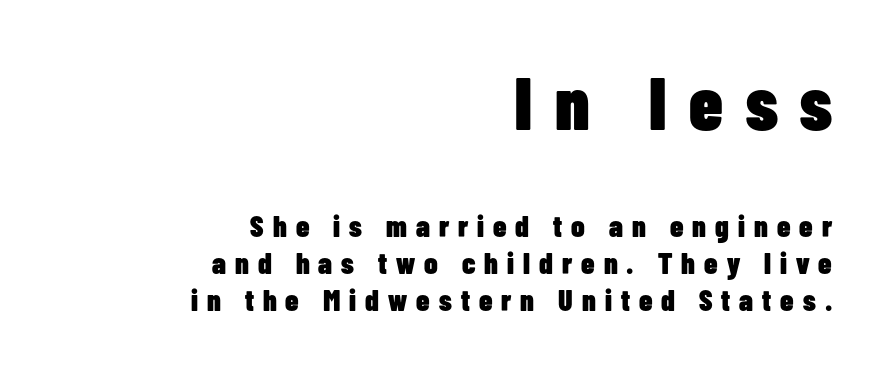
{"serif": "no", "italic": "no", "bold": "yes", "weight": "heavy", "width": "condensed", "stroke_contrast": "low", "x_height": "medium", "monospaced": "no", "underline": "no", "align": "right", "line_spacing_ratio": 1.23, "letter_spacing": "wide", "letter_spacing_em": 0.3, "larger_block": "first", "size_ratio": 2.5, "glyph_px": 75}
